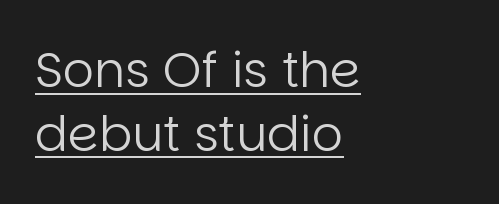
The image shows 49 px regular-weight sans-serif type, upright; set left-aligned, normal line spacing (1.3x), normal letter spacing, underlined; low stroke contrast and a large x-height.
